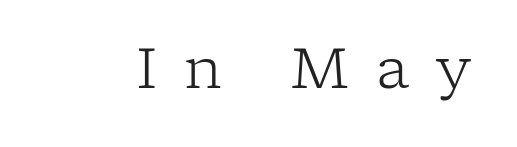
The rendering uses natural spacing where letterforms have individual widths. The letterforms stand isolated, each surrounded by extra space. Unlike italic type, these characters show no tilt at all. The words here are not underlined. You can tell from the footed stems that serif type was used.
